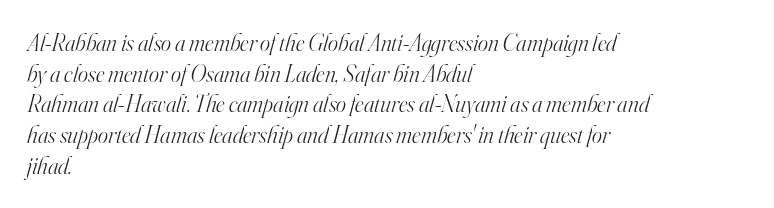
Q: Is the text bold? A: No.
Q: Is the text italic (slanted)? A: Yes, it leans right by about 16 degrees.
Q: Is the text underlined? A: No.
Q: How is the paragraph aligned? A: Left-aligned.
Q: Is the spacing between letters normal or unusually wide? A: Normal.
Q: Is the spacing between lines tight, normal or loose? A: Normal.
